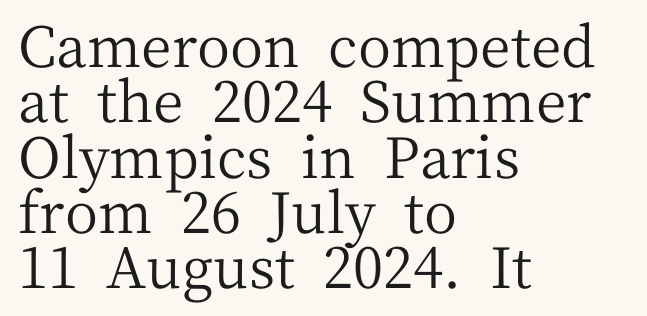
{"serif": "yes", "italic": "no", "bold": "no", "weight": "regular", "width": "normal", "stroke_contrast": "medium", "x_height": "medium", "monospaced": "no", "underline": "no", "align": "left", "line_spacing": "tight", "line_spacing_ratio": 0.97, "letter_spacing": "normal", "letter_spacing_em": 0.0, "glyph_px": 57}
